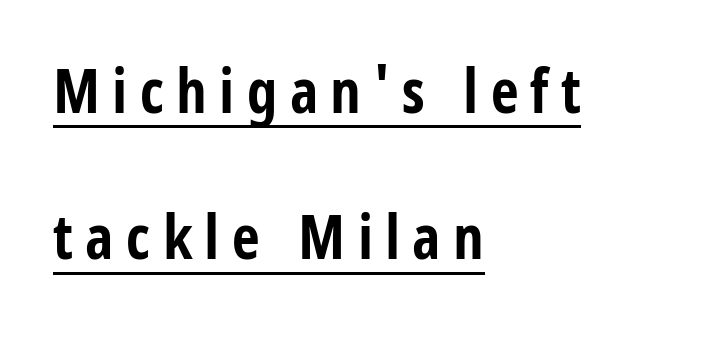
{"serif": "no", "italic": "no", "bold": "yes", "weight": "bold", "width": "condensed", "stroke_contrast": "low", "x_height": "large", "monospaced": "no", "underline": "yes", "align": "left", "line_spacing": "loose", "line_spacing_ratio": 2.4, "letter_spacing": "wide", "letter_spacing_em": 0.2, "glyph_px": 61}
